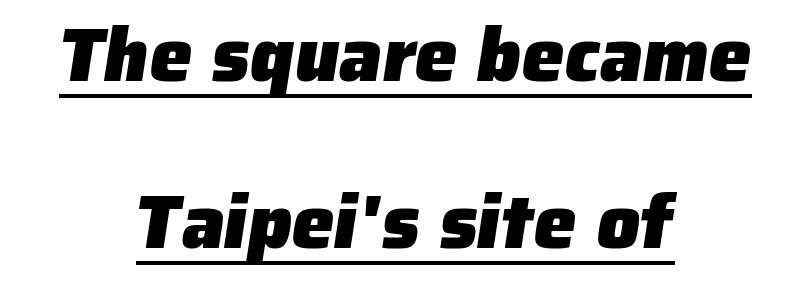
The image shows 76 px heavy sans-serif type; set centered, loose line spacing (2.2x), normal letter spacing, underlined; low stroke contrast and a medium x-height.
